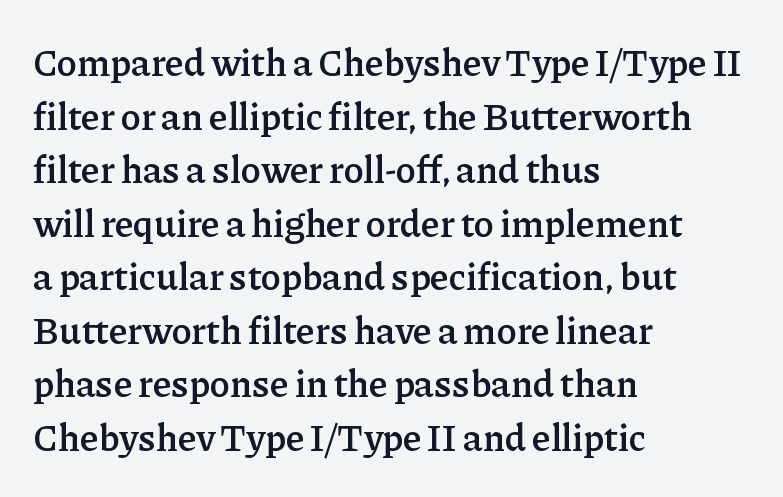
Q: Is the text bold? A: Semi-bold.
Q: Is the text italic (slanted)? A: No, it is upright.
Q: Is the typeface a serif or a sans-serif typeface? A: Serif.
Q: Is the text underlined? A: No.
Q: How is the paragraph aligned? A: Left-aligned.
Q: Is the spacing between letters normal or unusually wide? A: Normal.
Q: Is the spacing between lines tight, normal or loose? A: Normal.
Q: Width (condensed, normal, or wide)? A: Normal.
Q: Stroke contrast? A: Low.
Q: x-height? A: Medium.
Q: Monospaced? A: No.
